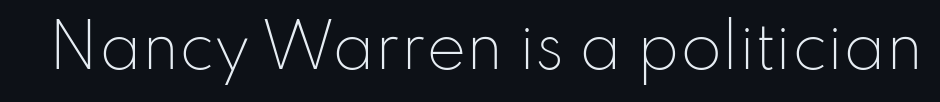
{"serif": "no", "italic": "no", "bold": "no", "weight": "light", "width": "normal", "stroke_contrast": "low", "x_height": "small", "monospaced": "no", "underline": "no", "letter_spacing": "normal", "letter_spacing_em": 0.0, "glyph_px": 60}
